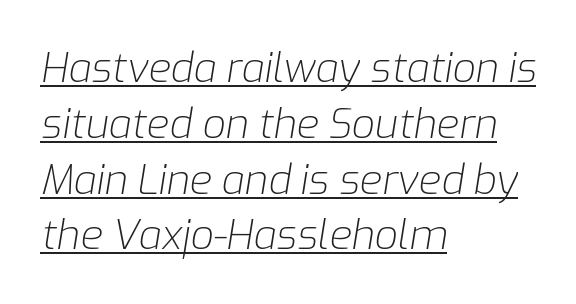
{"italic": "yes", "lean": "right", "slant_degrees": 9, "bold": "no", "weight": "light", "width": "normal", "stroke_contrast": "low", "x_height": "medium", "monospaced": "no", "underline": "yes", "align": "left", "line_spacing": "normal", "line_spacing_ratio": 1.36, "letter_spacing": "normal", "letter_spacing_em": 0.0, "glyph_px": 41}
